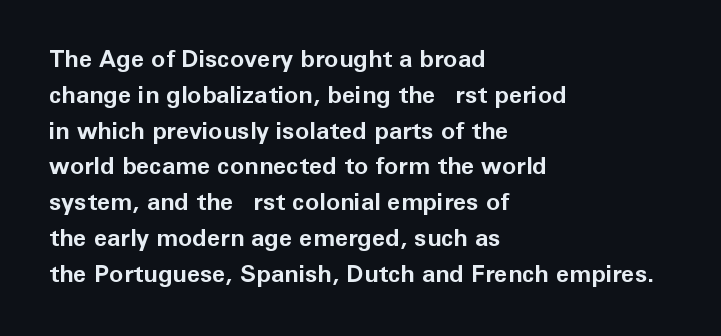
The image shows 24 px bold type, upright; set left-aligned, normal line spacing (1.49x), normal letter spacing, not underlined.
